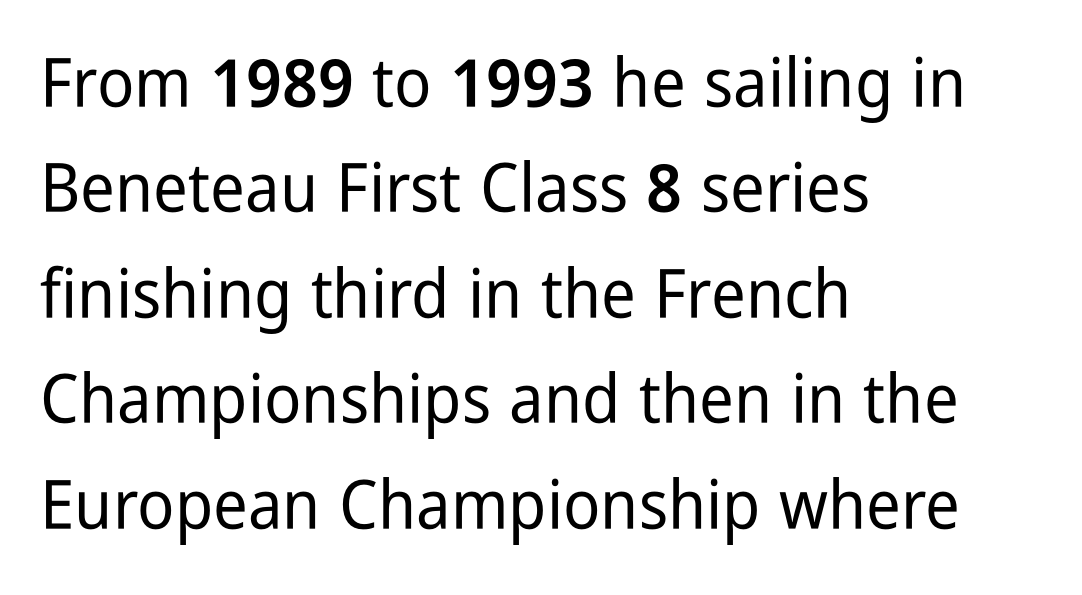
Nope, no serifs anywhere on these letters. Evenly set lines give the paragraph a standard silhouette. Line beginnings align vertically; line endings do not. The passage shown is not underscored anywhere. How are the letters spaced? Ordinarily, with no added tracking. Do the characters align in a grid? No, the font is proportional.
